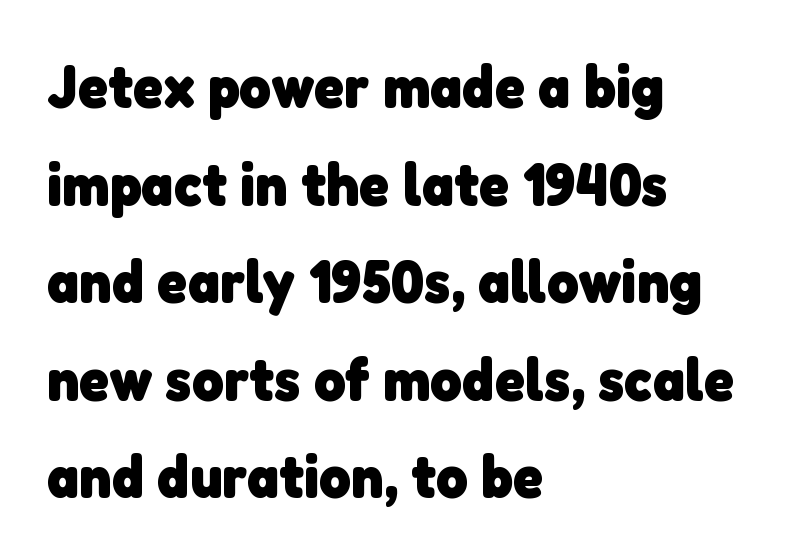
Q: Is the text bold? A: Yes.
Q: Is the typeface a serif or a sans-serif typeface? A: Sans-serif.
Q: Is the text underlined? A: No.
Q: How is the paragraph aligned? A: Left-aligned.
Q: Is the spacing between letters normal or unusually wide? A: Normal.
Q: Is the spacing between lines tight, normal or loose? A: Normal.
Q: Width (condensed, normal, or wide)? A: Normal.
Q: Stroke contrast? A: Low.
Q: x-height? A: Medium.
Q: Monospaced? A: No.
